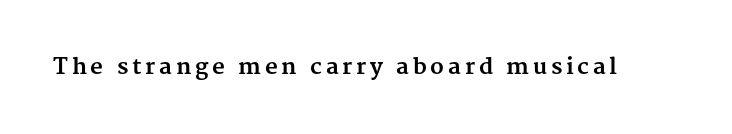
Q: Is the text bold? A: Yes.
Q: Is the text italic (slanted)? A: No, it is upright.
Q: Is the text underlined? A: No.
